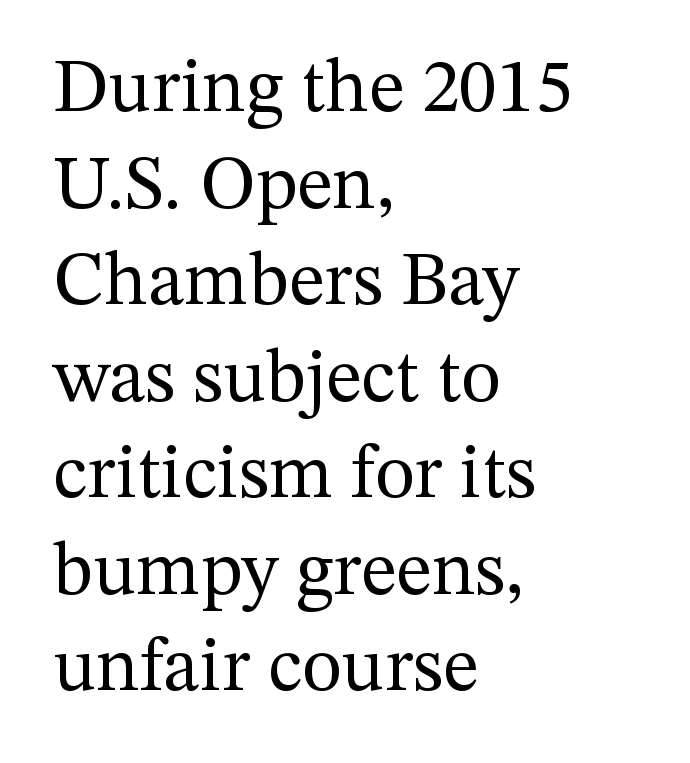
Q: Is the text bold? A: No.
Q: Is the text italic (slanted)? A: No, it is upright.
Q: Is the typeface a serif or a sans-serif typeface? A: Serif.
Q: Is the text underlined? A: No.
Q: How is the paragraph aligned? A: Left-aligned.
Q: Is the spacing between letters normal or unusually wide? A: Normal.
Q: Is the spacing between lines tight, normal or loose? A: Normal.
Q: Width (condensed, normal, or wide)? A: Normal.
Q: Stroke contrast? A: Medium.
Q: x-height? A: Medium.
Q: Monospaced? A: No.
